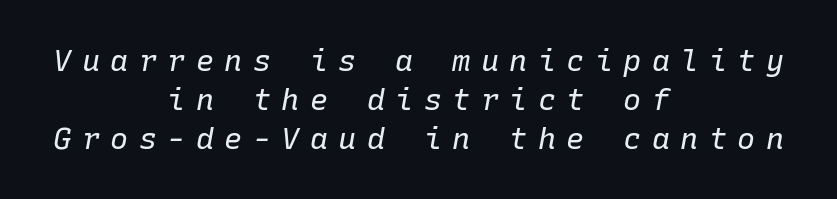
Q: Is the text bold? A: No.
Q: Is the text italic (slanted)? A: Yes, it leans right by about 10 degrees.
Q: Is the text underlined? A: No.
Q: How is the paragraph aligned? A: Centered.
Q: Is the spacing between letters normal or unusually wide? A: Unusually wide.
Q: Is the spacing between lines tight, normal or loose? A: Normal.
Q: Width (condensed, normal, or wide)? A: Normal.
Q: Stroke contrast? A: Low.
Q: x-height? A: Medium.
Q: Monospaced? A: Yes.
